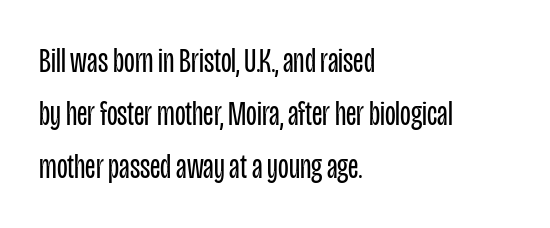
Q: Is the text bold? A: No.
Q: Is the text italic (slanted)? A: No, it is upright.
Q: Is the typeface a serif or a sans-serif typeface? A: Sans-serif.
Q: Is the text underlined? A: No.
Q: How is the paragraph aligned? A: Left-aligned.
Q: Is the spacing between letters normal or unusually wide? A: Normal.
Q: Is the spacing between lines tight, normal or loose? A: Normal.
Q: Width (condensed, normal, or wide)? A: Condensed.
Q: Stroke contrast? A: Low.
Q: x-height? A: Large.
Q: Monospaced? A: No.
